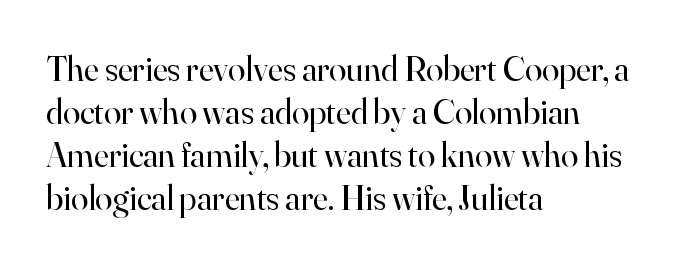
{"serif": "yes", "italic": "no", "bold": "no", "weight": "regular", "width": "normal", "stroke_contrast": "high", "x_height": "small", "monospaced": "no", "underline": "no", "align": "left", "line_spacing_ratio": 1.23, "letter_spacing": "normal", "letter_spacing_em": 0.0, "glyph_px": 35}
